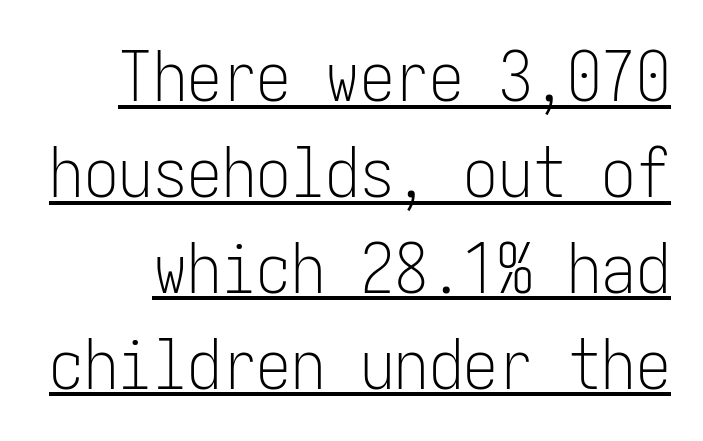
The image shows 69 px light, condensed sans-serif type, upright; set normal line spacing (1.39x), normal letter spacing, underlined; low stroke contrast and a medium x-height.
